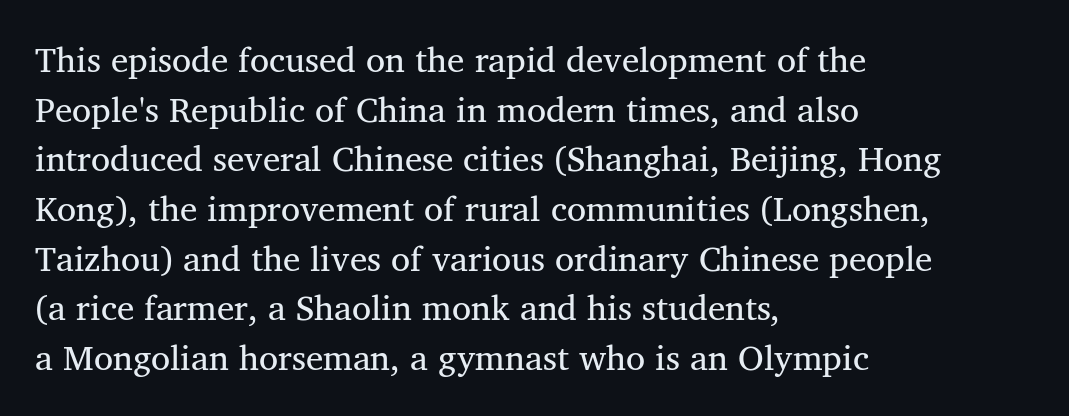
Standard letterfit; no display-style spreading of the glyphs. Successive baselines arrive at the customary interval. Observe the serifs anchoring each vertical stroke in this sample. Underline: absent. Each stroke keeps to a modest, everyday thickness or less. The letters advance in unequal steps, a hallmark of proportional type.
